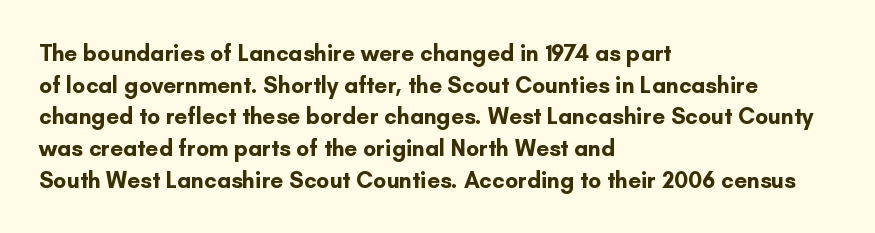
Q: Is the text bold? A: Yes.
Q: Is the text italic (slanted)? A: No, it is upright.
Q: Is the text underlined? A: No.
Q: How is the paragraph aligned? A: Left-aligned.
Q: Is the spacing between letters normal or unusually wide? A: Normal.
Q: Is the spacing between lines tight, normal or loose? A: Normal.
